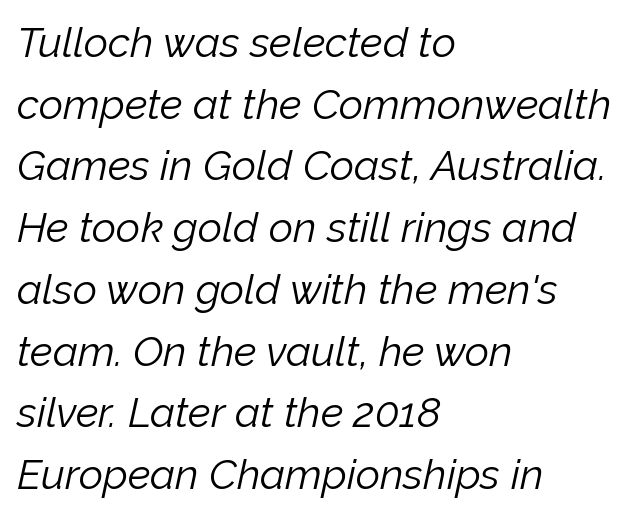
{"italic": "yes", "lean": "right", "slant_degrees": 12, "bold": "no", "weight": "light", "width": "normal", "stroke_contrast": "low", "x_height": "medium", "monospaced": "no", "underline": "no", "align": "left", "line_spacing": "normal", "line_spacing_ratio": 1.47, "letter_spacing": "normal", "letter_spacing_em": 0.0, "glyph_px": 42}
